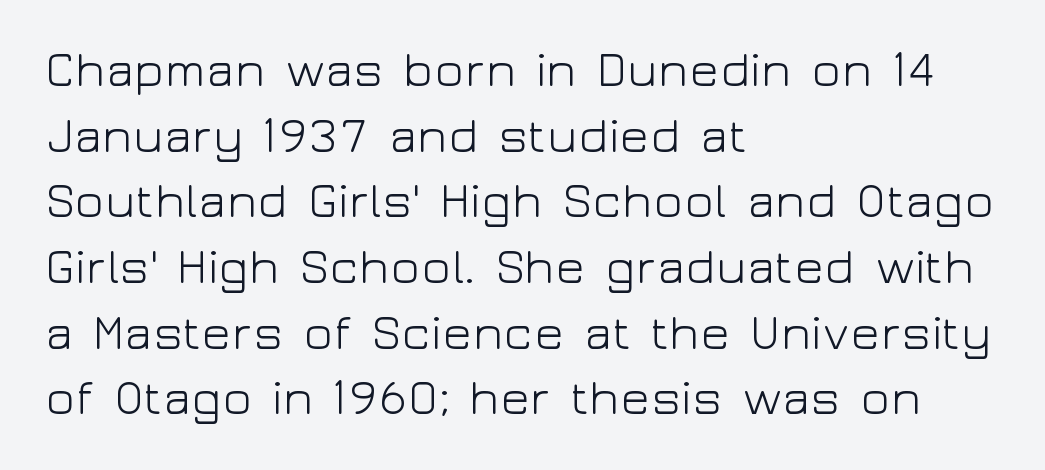
Q: Is the text bold? A: No.
Q: Is the text italic (slanted)? A: No, it is upright.
Q: Is the typeface a serif or a sans-serif typeface? A: Sans-serif.
Q: Is the text underlined? A: No.
Q: How is the paragraph aligned? A: Left-aligned.
Q: Is the spacing between letters normal or unusually wide? A: Normal.
Q: Is the spacing between lines tight, normal or loose? A: Normal.
Q: Width (condensed, normal, or wide)? A: Wide.
Q: Stroke contrast? A: Low.
Q: x-height? A: Medium.
Q: Monospaced? A: No.
